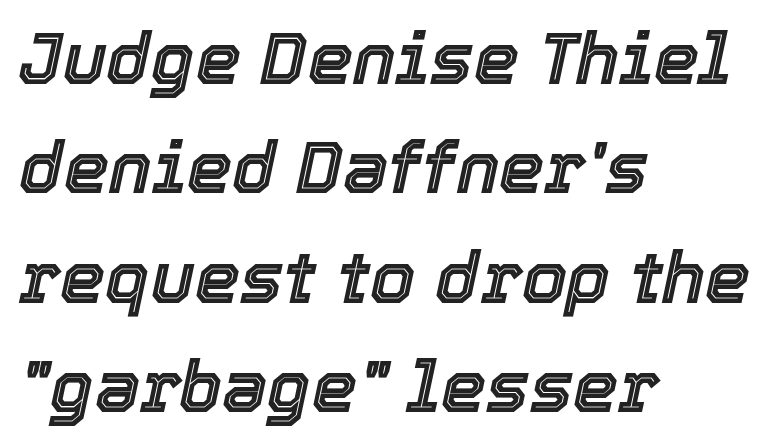
The leading is moderate, giving the passage an even texture. A typesetter would call this zero additional tracking. Every row of glyphs begins at an identical x-position on the left. Varying glyph widths throughout — classic text-font behaviour. Observe the lean: these are italic letterforms. The area under the type is left untouched.
